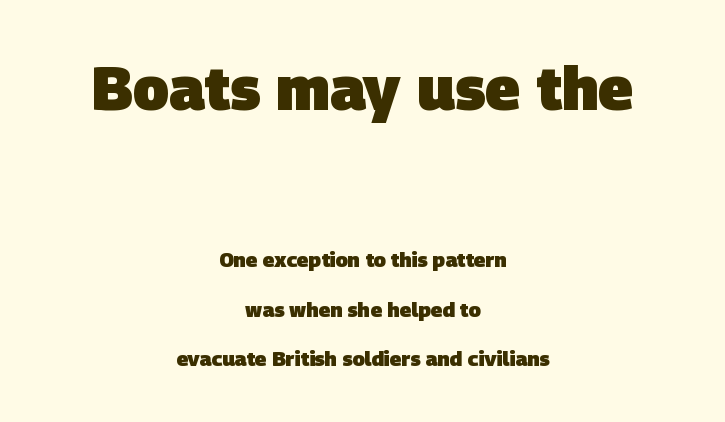
The image shows 60 px heavy sans-serif type; set centered, loose line spacing (2.47x), normal letter spacing, not underlined; the first (top) block is 3.0x larger; low stroke contrast and a large x-height.
